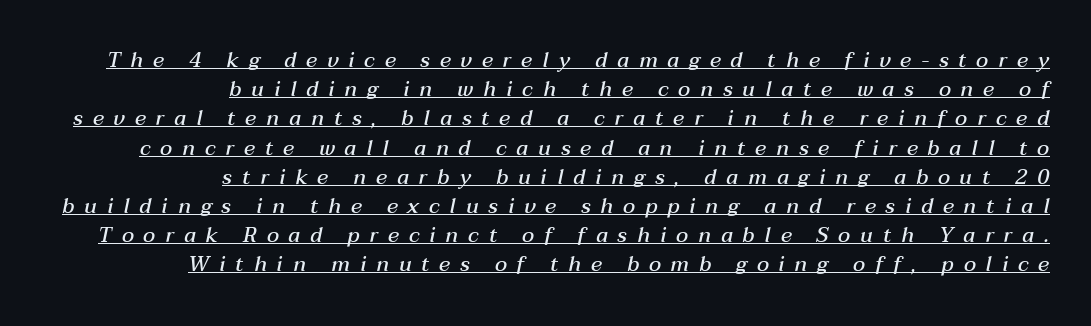
{"italic": "yes", "lean": "right", "slant_degrees": 12, "bold": "semi", "underline": "yes", "align": "right", "line_spacing": "normal", "line_spacing_ratio": 1.39, "letter_spacing": "wide", "letter_spacing_em": 0.47, "glyph_px": 21}
